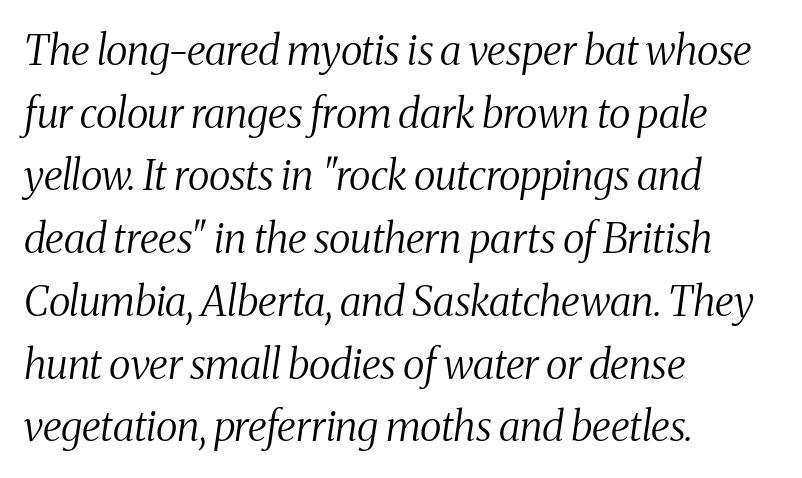
The compositor pushed each line to the left boundary. Students, note that the glyphs here touch the page at normal intervals. The font sits on the lighter half of the weight spectrum, regular included. In terms of posture, this sample is oblique. The passage shown stacks its lines at a standard gap.
